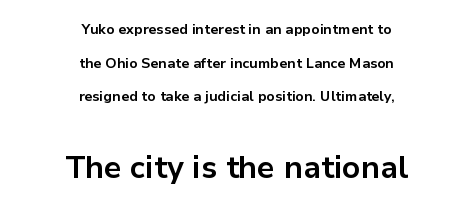
Horizontal bands of white between lines are thick stripes. Each letter keeps its own natural width here, so spacing adapts to shape. No italicization has been applied; the sample stays upright. The rendering uses a bold face; every stroke is thick and dark.
